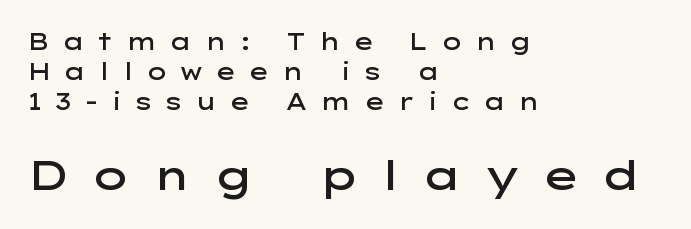
{"serif": "no", "italic": "no", "bold": "semi", "weight": "semibold", "width": "wide", "stroke_contrast": "low", "x_height": "medium", "monospaced": "no", "underline": "no", "align": "left", "line_spacing": "normal", "line_spacing_ratio": 1.3, "letter_spacing": "wide", "letter_spacing_em": 0.5, "larger_block": "second", "size_ratio": 1.78, "glyph_px": 41}
